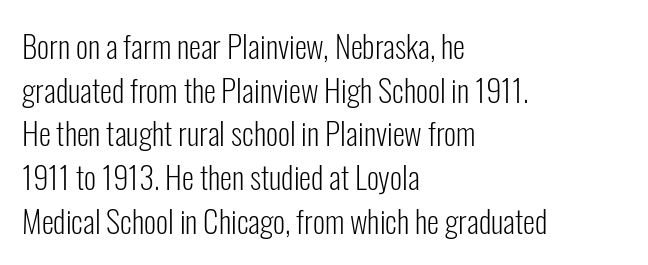
{"serif": "no", "italic": "no", "bold": "no", "weight": "light", "width": "condensed", "stroke_contrast": "low", "x_height": "medium", "monospaced": "no", "underline": "no", "align": "left", "line_spacing": "normal", "line_spacing_ratio": 1.41, "letter_spacing": "normal", "letter_spacing_em": 0.0, "glyph_px": 31}
